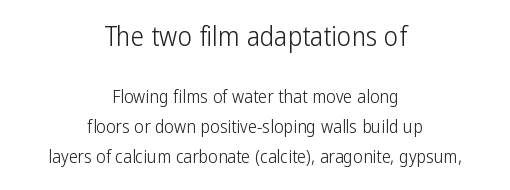
{"italic": "no", "bold": "no", "underline": "no", "align": "center", "line_spacing": "normal", "line_spacing_ratio": 1.66, "letter_spacing": "normal", "letter_spacing_em": 0.0, "larger_block": "first", "size_ratio": 1.5, "glyph_px": 27}
